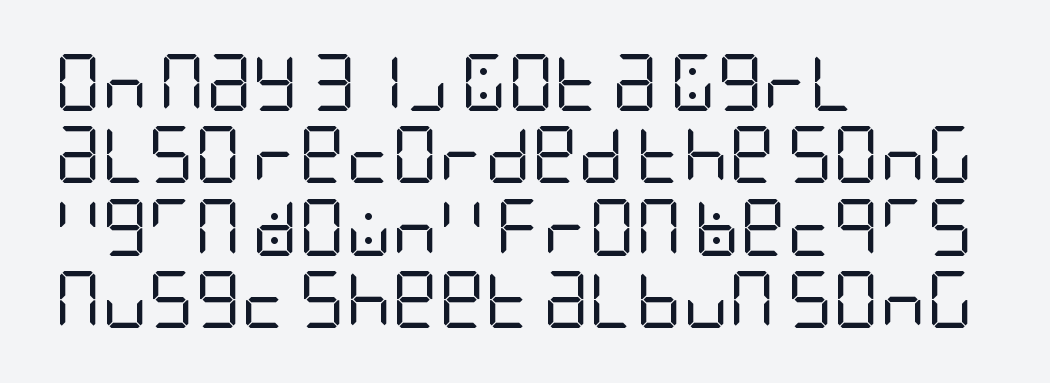
The image shows 57 px regular-weight, condensed sans-serif type, upright; set left-aligned, normal line spacing (1.27x), normal letter spacing, not underlined; low stroke contrast and a large x-height.
